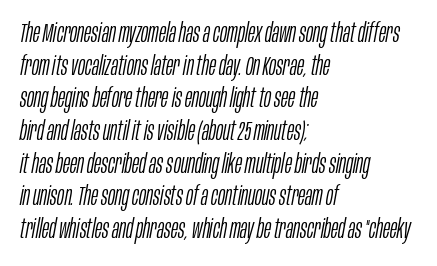
Designer's note — italics engaged. A typesetter would call this zero additional tracking. The passage shown is not bold in any degree. These lines stack with their left ends in a neat column. Clear beneath every line of the passage.
